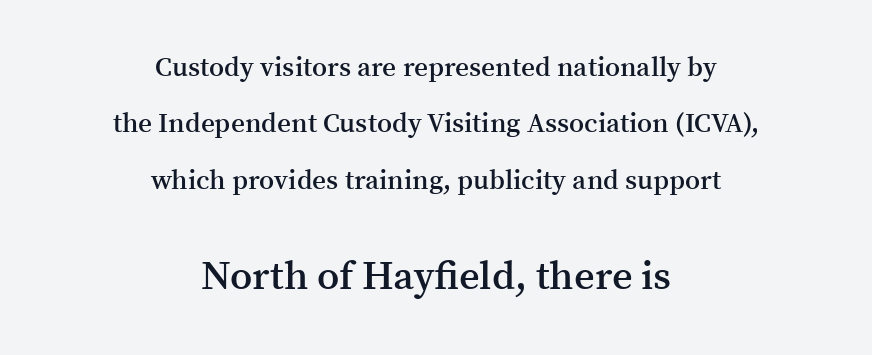
{"serif": "yes", "italic": "no", "bold": "semi", "weight": "semibold", "width": "normal", "stroke_contrast": "medium", "x_height": "medium", "monospaced": "no", "underline": "no", "align": "center", "line_spacing": "loose", "line_spacing_ratio": 2.09, "letter_spacing": "normal", "letter_spacing_em": 0.0, "larger_block": "second", "size_ratio": 1.48, "glyph_px": 40}
